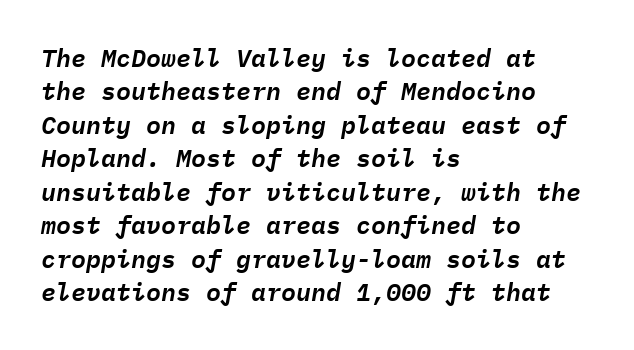
Baseline-to-baseline distance is the conventional proportion of letter height. Underline: absent. The text carries the slant typical of an italic or oblique font. These lines are set flush left with a ragged right edge.
